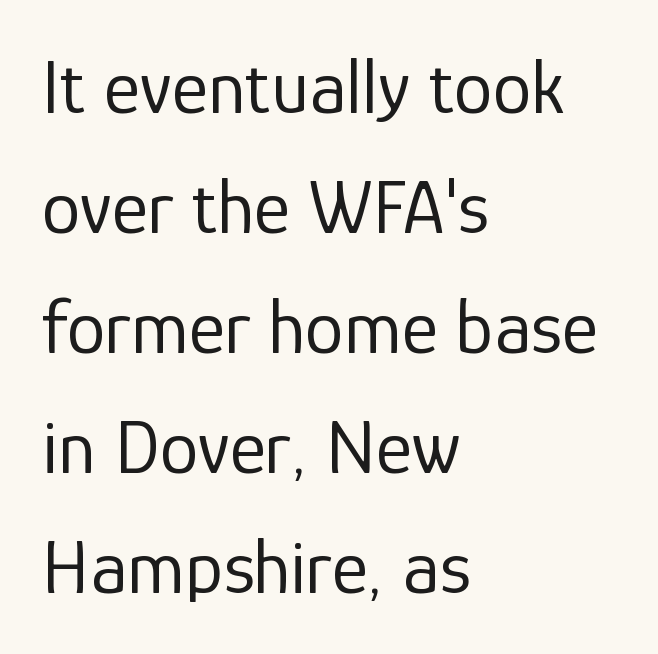
Q: Is the text bold? A: No.
Q: Is the text italic (slanted)? A: No, it is upright.
Q: Is the typeface a serif or a sans-serif typeface? A: Sans-serif.
Q: Is the text underlined? A: No.
Q: How is the paragraph aligned? A: Left-aligned.
Q: Is the spacing between letters normal or unusually wide? A: Normal.
Q: Is the spacing between lines tight, normal or loose? A: Normal.
Q: Width (condensed, normal, or wide)? A: Normal.
Q: Stroke contrast? A: Low.
Q: x-height? A: Medium.
Q: Monospaced? A: No.
